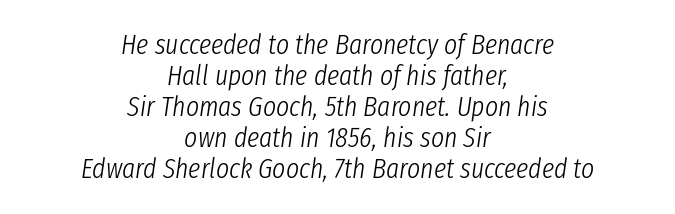
The weight would be labelled regular, book, light, or lighter still. Observe the lean: these are italic letterforms. Each letter keeps its own natural width here, so spacing adapts to shape. Descenders are the only things crossing below the line. The line texture is even and compact thanks to regular tracking. The passage is arranged like a title page — every line centered.
